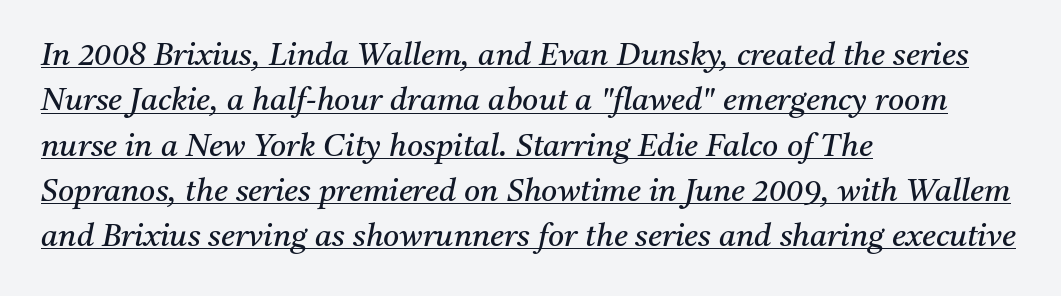
Default kerning and tracking; the words read as compact shapes. A typesetter would mark this as italic. Each line starts at the same left margin while the right side varies. Is this a heavy cut? Hardly; it is regular or lighter. Regarding serifs, this sample has them.
